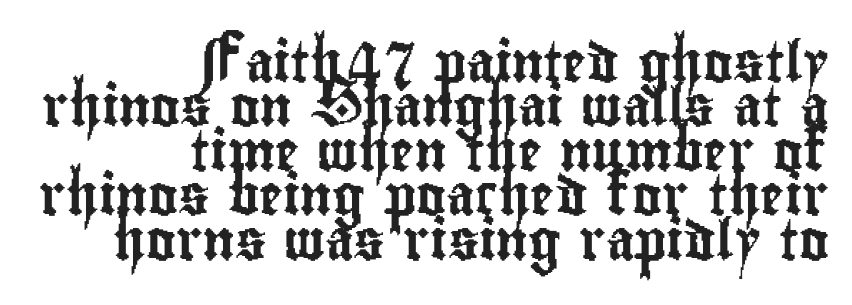
The image shows 40 px condensed sans-serif type, upright; set right-aligned, tight line spacing (1.11x), normal letter spacing, not underlined; low stroke contrast and a small x-height.
